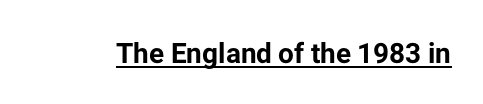
These lines are composed in type without serifs. How are the letters spaced? Ordinarily, with no added tracking. Caption: bold face, heavy strokes. This is underlined copy, the kind a proofreader might mark for attention. This sample uses an upright cut, with every glyph sitting square on the baseline. Each letter keeps its own natural width here, so spacing adapts to shape.
